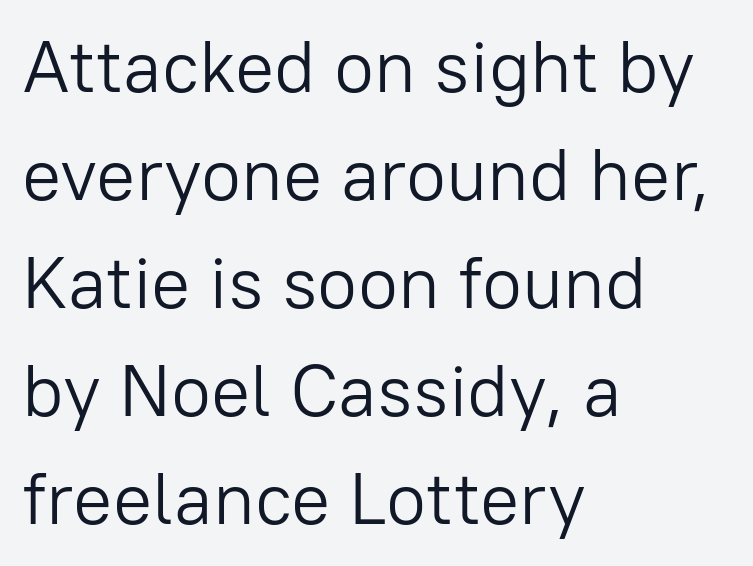
Q: Is the text bold? A: No.
Q: Is the text italic (slanted)? A: No, it is upright.
Q: Is the typeface a serif or a sans-serif typeface? A: Sans-serif.
Q: Is the text underlined? A: No.
Q: How is the paragraph aligned? A: Left-aligned.
Q: Is the spacing between letters normal or unusually wide? A: Normal.
Q: Is the spacing between lines tight, normal or loose? A: Normal.
Q: Width (condensed, normal, or wide)? A: Normal.
Q: Stroke contrast? A: Low.
Q: x-height? A: Medium.
Q: Monospaced? A: No.
